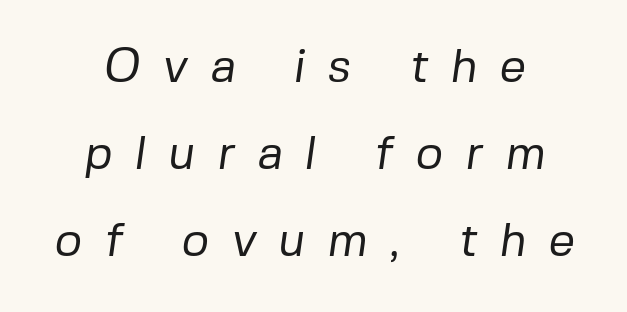
Q: Is the text bold? A: No.
Q: Is the typeface a serif or a sans-serif typeface? A: Sans-serif.
Q: Is the text underlined? A: No.
Q: Is the spacing between letters normal or unusually wide? A: Unusually wide.
Q: Width (condensed, normal, or wide)? A: Normal.
Q: Stroke contrast? A: Low.
Q: x-height? A: Medium.
Q: Monospaced? A: No.
